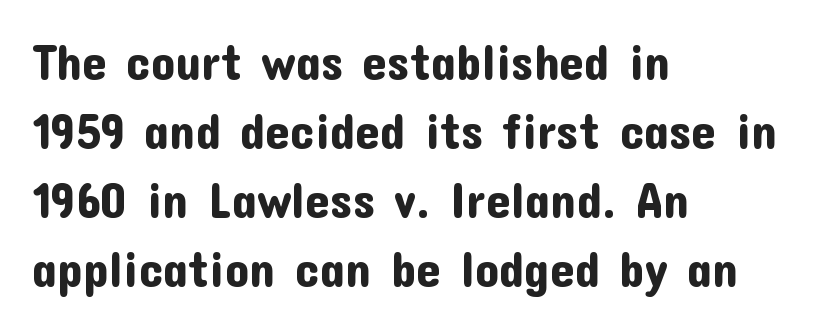
Q: Is the text italic (slanted)? A: No, it is upright.
Q: Is the typeface a serif or a sans-serif typeface? A: Sans-serif.
Q: Is the text underlined? A: No.
Q: How is the paragraph aligned? A: Left-aligned.
Q: Is the spacing between letters normal or unusually wide? A: Normal.
Q: Is the spacing between lines tight, normal or loose? A: Normal.
Q: Width (condensed, normal, or wide)? A: Normal.
Q: Stroke contrast? A: Low.
Q: x-height? A: Medium.
Q: Monospaced? A: No.
